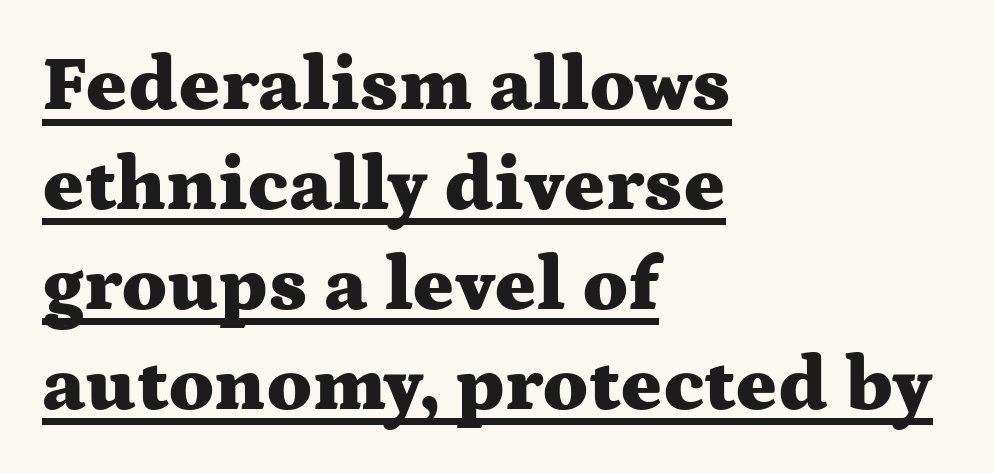
Q: Is the text bold? A: Yes.
Q: Is the text italic (slanted)? A: No, it is upright.
Q: Is the typeface a serif or a sans-serif typeface? A: Serif.
Q: Is the text underlined? A: Yes.
Q: How is the paragraph aligned? A: Left-aligned.
Q: Is the spacing between letters normal or unusually wide? A: Normal.
Q: Is the spacing between lines tight, normal or loose? A: Normal.
Q: Width (condensed, normal, or wide)? A: Wide.
Q: Stroke contrast? A: Medium.
Q: x-height? A: Medium.
Q: Monospaced? A: No.
